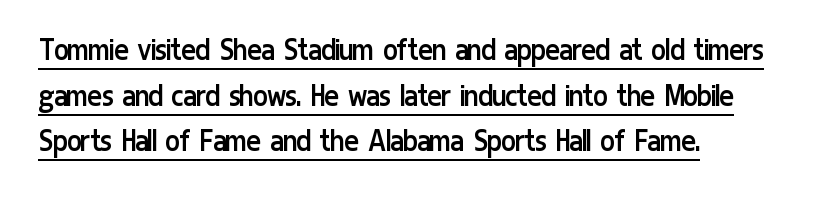
The image shows 34 px regular-weight, condensed sans-serif type, upright; set left-aligned, normal line spacing (1.34x), normal letter spacing, underlined; low stroke contrast and a medium x-height.
